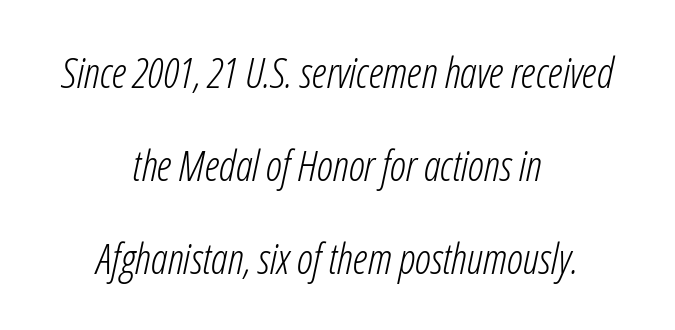
Compared with ordinary roman type, these characters are visibly tilted. Widely set lines give the paragraph a tall, airy silhouette. The rendering positions every line midway between the sides. Nothing unusual about the tracking: characters are spaced as the font intends.
